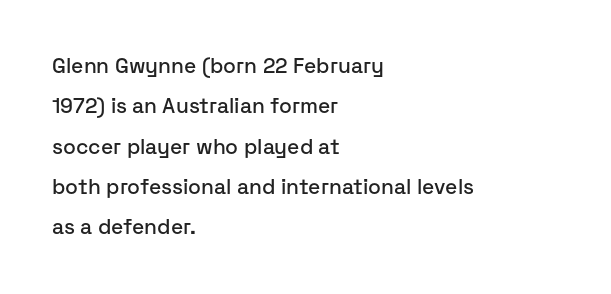
The image shows 21 px text type, upright; set left-aligned, loose line spacing (1.92x), normal letter spacing, not underlined.
